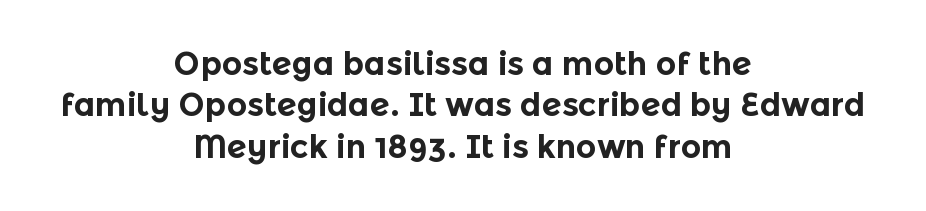
Q: Is the text bold? A: Yes.
Q: Is the text italic (slanted)? A: No, it is upright.
Q: Is the typeface a serif or a sans-serif typeface? A: Sans-serif.
Q: Is the text underlined? A: No.
Q: How is the paragraph aligned? A: Centered.
Q: Is the spacing between letters normal or unusually wide? A: Normal.
Q: Is the spacing between lines tight, normal or loose? A: Normal.
Q: Width (condensed, normal, or wide)? A: Normal.
Q: x-height? A: Medium.
Q: Monospaced? A: No.
